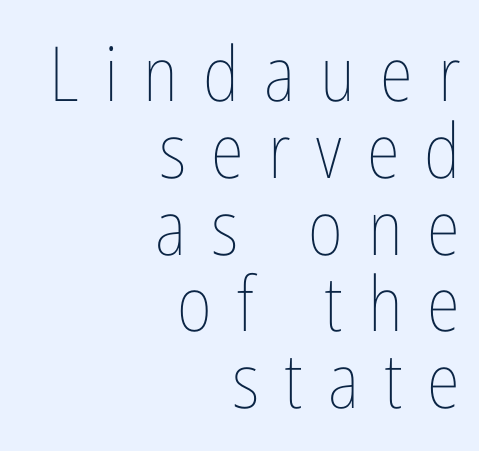
Q: Is the text bold? A: No.
Q: Is the text italic (slanted)? A: No, it is upright.
Q: Is the text underlined? A: No.
Q: How is the paragraph aligned? A: Right-aligned.
Q: Is the spacing between letters normal or unusually wide? A: Unusually wide.
Q: Is the spacing between lines tight, normal or loose? A: Tight.
Q: Width (condensed, normal, or wide)? A: Condensed.
Q: Stroke contrast? A: Low.
Q: x-height? A: Medium.
Q: Monospaced? A: No.
